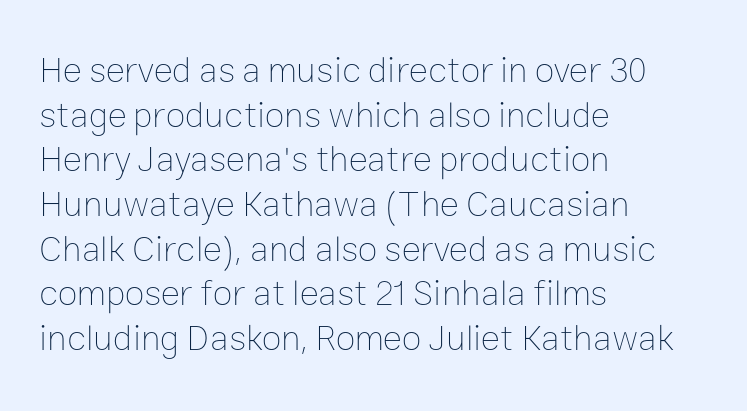
{"italic": "no", "bold": "no", "weight": "thin", "width": "normal", "stroke_contrast": "low", "x_height": "medium", "monospaced": "no", "underline": "no", "align": "left", "line_spacing_ratio": 1.24, "letter_spacing": "normal", "letter_spacing_em": 0.0, "glyph_px": 36}
